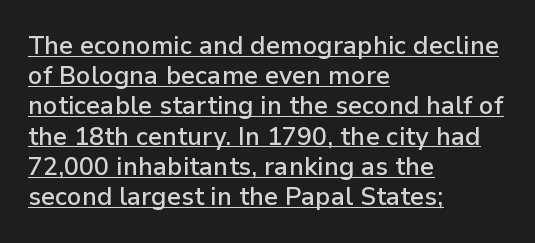
The image shows 25 px text type, upright; set left-aligned, line spacing 1.21x, normal letter spacing, underlined.
